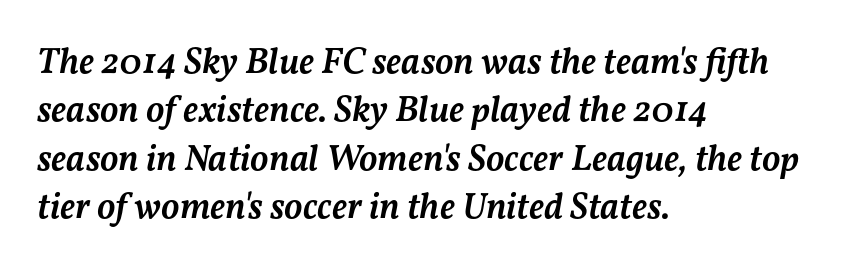
The letters are semibold — heavier than regular but short of a full bold. This sample keeps an unexceptional amount of space between lines. The glyphs look as if they've been sheared to an angle. The rendering keeps characters at their native spacing. The baseline area is clear. The paragraph has a hard left edge and a soft right edge.
